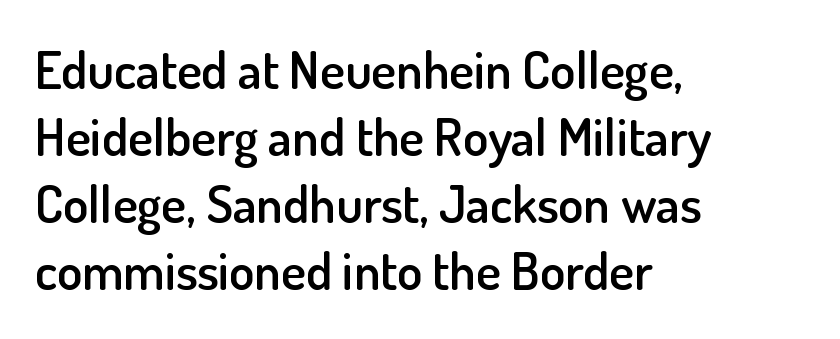
The face used here is proportionally spaced, like ordinary book or web type. Compared with typical paragraphs, the rows here are spaced about the same. Words appear dense and cohesive because spacing is normal. Clear beneath every line of the passage. A somewhat darkened texture: the type is semibold rather than bold.
